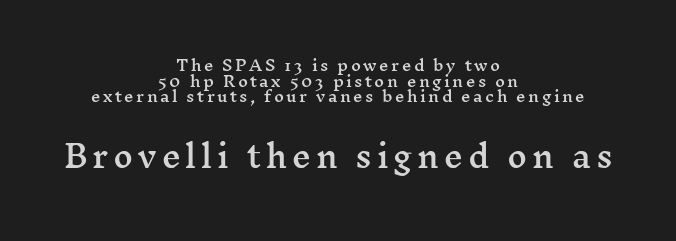
The image shows 30 px wide serif type, upright; set centered, tight line spacing (1.05x), not underlined; the second (bottom) block is 2.0x larger; medium stroke contrast and a medium x-height.
